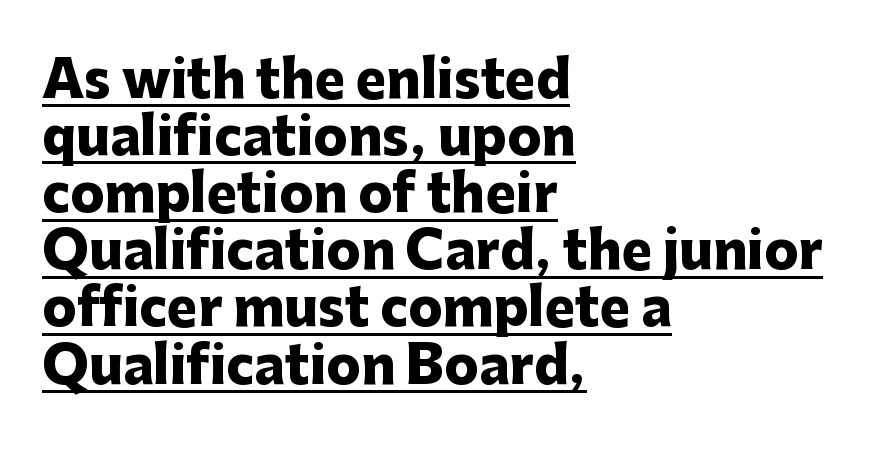
The image shows 51 px heavy sans-serif type, upright; set left-aligned, tight line spacing (1.12x), normal letter spacing, underlined; low stroke contrast and a medium x-height.
